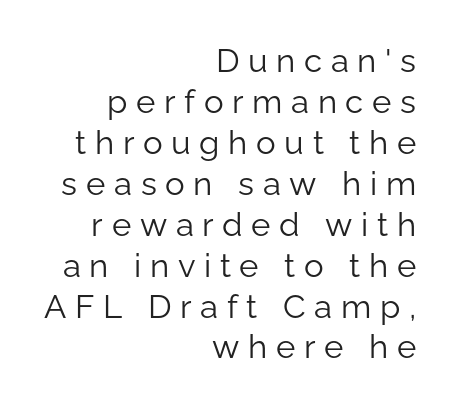
{"serif": "no", "italic": "no", "bold": "no", "weight": "light", "width": "normal", "stroke_contrast": "low", "x_height": "medium", "monospaced": "no", "underline": "no", "align": "right", "line_spacing_ratio": 1.24, "letter_spacing": "wide", "letter_spacing_em": 0.26, "glyph_px": 33}
